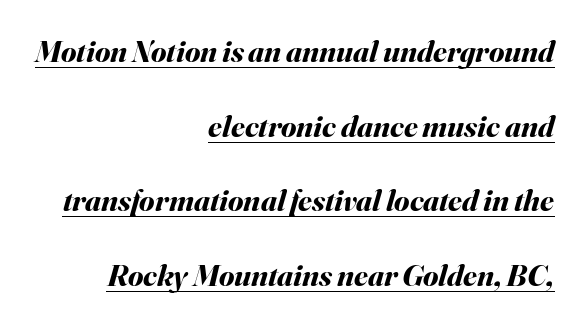
The lines are spread far apart with generous leading. Each glyph is drawn with heavy, bold strokes. The glyphs are accompanied by a horizontal stroke just below them. The specimen reads as italic at a glance. Short note: letters normally spaced.
